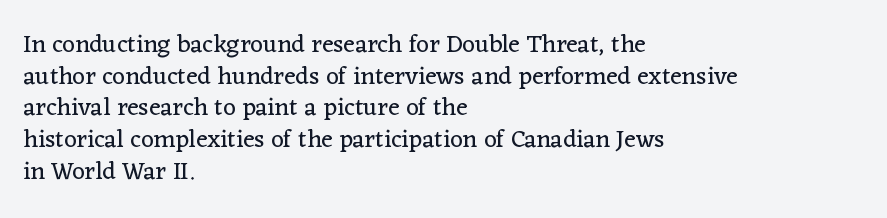
{"italic": "no", "bold": "no", "underline": "no", "align": "left", "line_spacing": "normal", "line_spacing_ratio": 1.27, "letter_spacing": "normal", "letter_spacing_em": 0.0, "glyph_px": 25}
